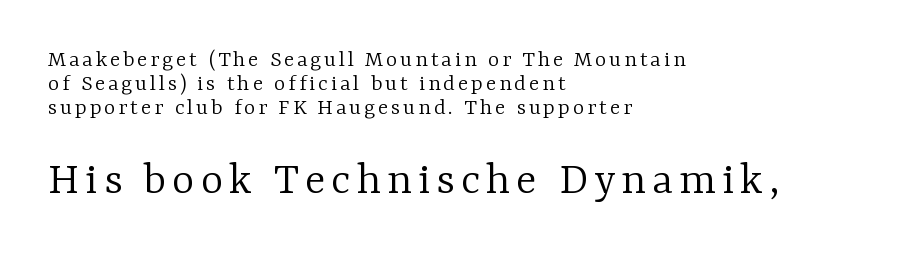
Q: Is the text bold? A: No.
Q: Is the text italic (slanted)? A: No, it is upright.
Q: Is the typeface a serif or a sans-serif typeface? A: Serif.
Q: Is the text underlined? A: No.
Q: How is the paragraph aligned? A: Left-aligned.
Q: Is the spacing between lines tight, normal or loose? A: Tight.
Q: Which block of text is set in a larger size, the first (top) or the second (bottom)? A: The second (bottom) one.
Q: Width (condensed, normal, or wide)? A: Normal.
Q: Stroke contrast? A: Low.
Q: x-height? A: Medium.
Q: Monospaced? A: No.
